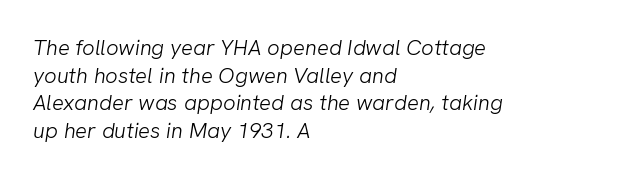
The image shows 22 px text type; set left-aligned, normal line spacing (1.26x), normal letter spacing, not underlined.
